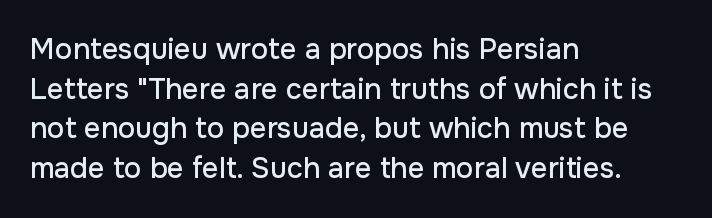
Q: Is the text italic (slanted)? A: No, it is upright.
Q: Is the typeface a serif or a sans-serif typeface? A: Sans-serif.
Q: Is the text underlined? A: No.
Q: How is the paragraph aligned? A: Left-aligned.
Q: Is the spacing between letters normal or unusually wide? A: Normal.
Q: Is the spacing between lines tight, normal or loose? A: Normal.
Q: Width (condensed, normal, or wide)? A: Normal.
Q: Stroke contrast? A: Low.
Q: x-height? A: Medium.
Q: Monospaced? A: No.
